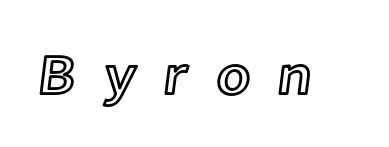
Q: Is the text italic (slanted)? A: Yes.
Q: Is the text underlined? A: No.
Q: Is the spacing between letters normal or unusually wide? A: Unusually wide.
Q: Width (condensed, normal, or wide)? A: Normal.
Q: x-height? A: Medium.
Q: Monospaced? A: No.
